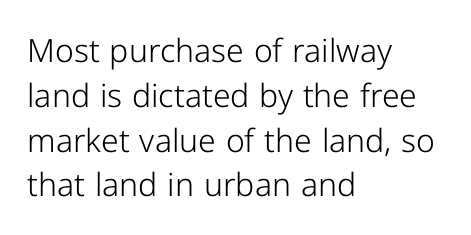
The image shows 32 px light sans-serif type, upright; set left-aligned, normal line spacing (1.4x), normal letter spacing, not underlined; low stroke contrast and a medium x-height.
